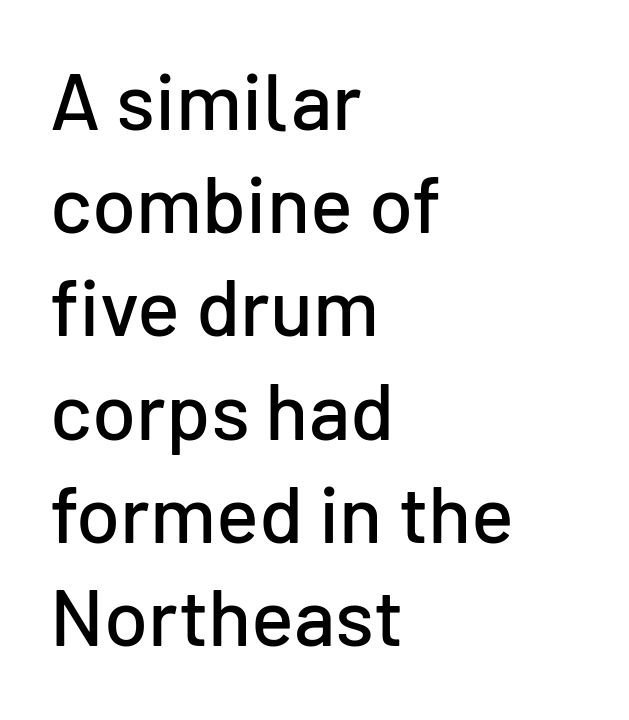
Q: Is the text italic (slanted)? A: No, it is upright.
Q: Is the typeface a serif or a sans-serif typeface? A: Sans-serif.
Q: Is the text underlined? A: No.
Q: How is the paragraph aligned? A: Left-aligned.
Q: Is the spacing between letters normal or unusually wide? A: Normal.
Q: Is the spacing between lines tight, normal or loose? A: Normal.
Q: Width (condensed, normal, or wide)? A: Normal.
Q: Stroke contrast? A: Low.
Q: x-height? A: Medium.
Q: Monospaced? A: No.
